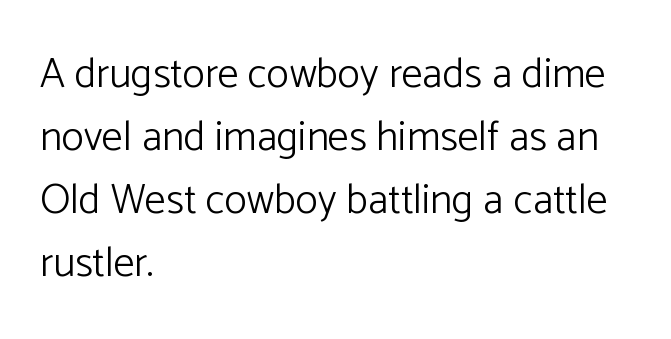
Teacher's note: observe the even left margin — that is flush-left alignment. This block has exactly the height ordinary leading produces. Serif or sans? Sans — the stroke terminals are bare. This is not heavy type; no bold has been used. Spacing between characters is what you'd get straight out of the box. These lines were composed using upright roman letters.
